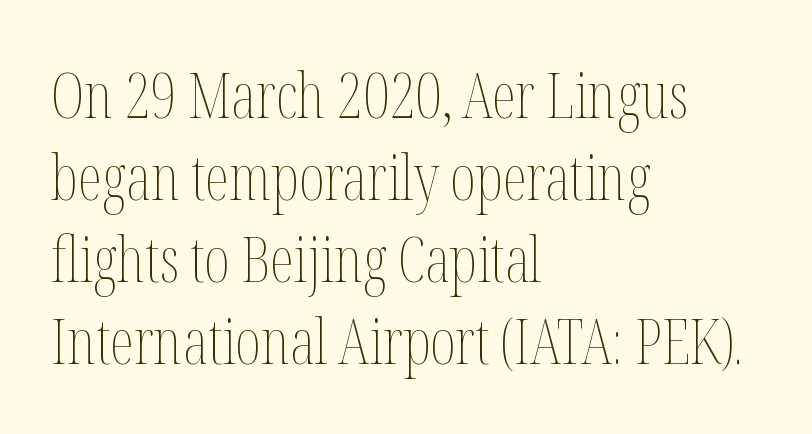
The image shows 62 px thin, condensed type, upright; set left-aligned, normal line spacing (1.32x), normal letter spacing, not underlined; medium stroke contrast and a medium x-height.
